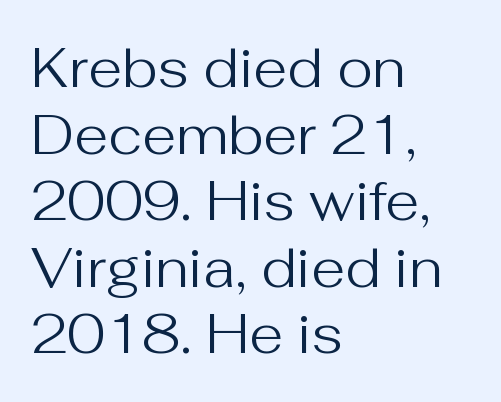
This sample uses a sans-serif face. Character widths vary here, with narrow letters taking less room than wide ones. The strokes are not fattened; the text isn't bold. This rendering leaves character spacing at its baseline value. The text block is weighted toward the left margin, trailing off unevenly rightward.
